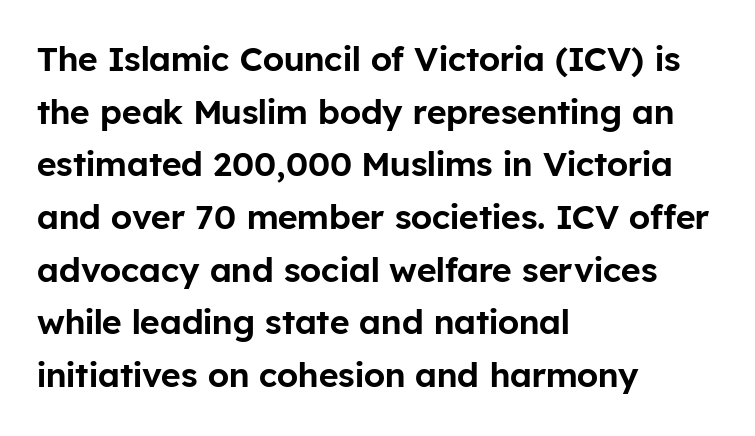
Q: Is the text italic (slanted)? A: No, it is upright.
Q: Is the typeface a serif or a sans-serif typeface? A: Sans-serif.
Q: Is the text underlined? A: No.
Q: How is the paragraph aligned? A: Left-aligned.
Q: Is the spacing between letters normal or unusually wide? A: Normal.
Q: Is the spacing between lines tight, normal or loose? A: Normal.
Q: Width (condensed, normal, or wide)? A: Normal.
Q: Stroke contrast? A: Low.
Q: x-height? A: Medium.
Q: Monospaced? A: No.
